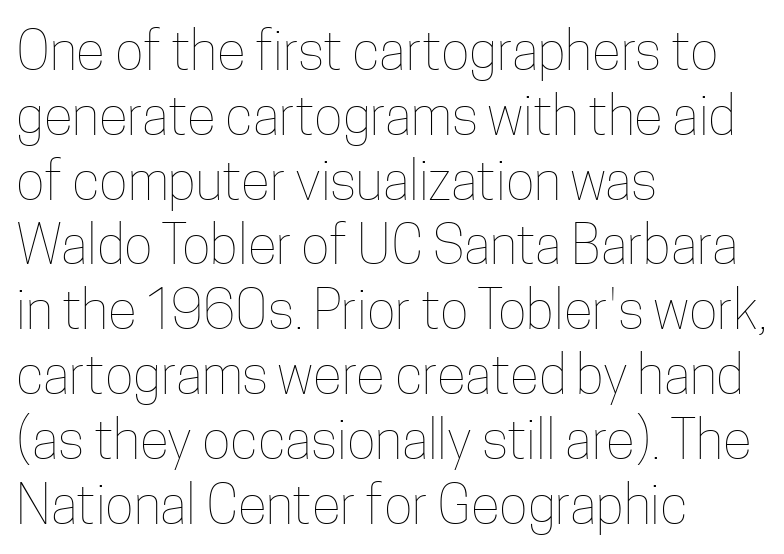
Q: Is the text bold? A: No.
Q: Is the text italic (slanted)? A: No, it is upright.
Q: Is the text underlined? A: No.
Q: How is the paragraph aligned? A: Left-aligned.
Q: Is the spacing between letters normal or unusually wide? A: Normal.
Q: Width (condensed, normal, or wide)? A: Condensed.
Q: Stroke contrast? A: Low.
Q: x-height? A: Medium.
Q: Monospaced? A: No.
